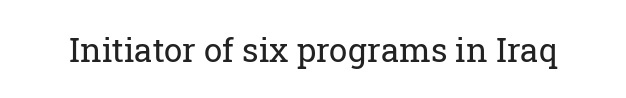
{"serif": "yes", "italic": "no", "bold": "no", "weight": "regular", "width": "normal", "stroke_contrast": "low", "x_height": "medium", "monospaced": "no", "underline": "no", "letter_spacing": "normal", "letter_spacing_em": 0.0, "glyph_px": 33}
